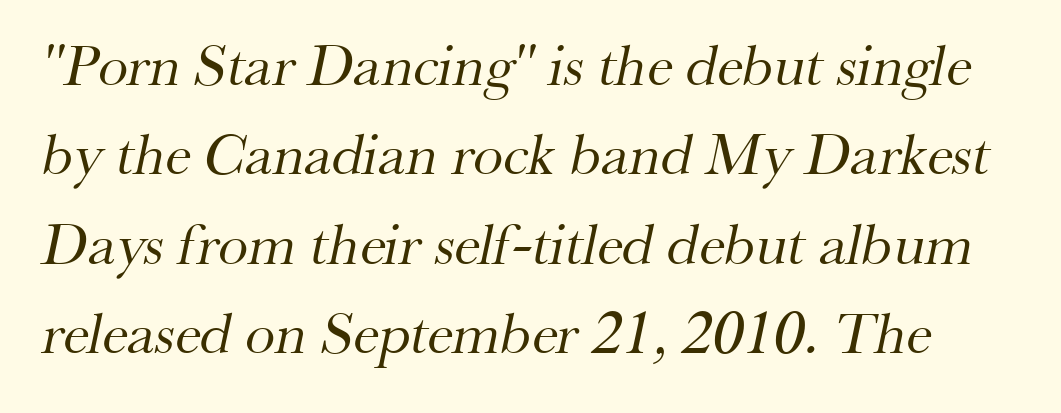
The face used here is seriffed, in the tradition of book romans. Baseline-to-baseline distance is the conventional proportion of letter height. Compared with a typical body face, this is equally light or lighter still. Underline: absent. The passage shown is typed in a proportional face where columns would drift. Characters follow at the spacing the type designer built in.
